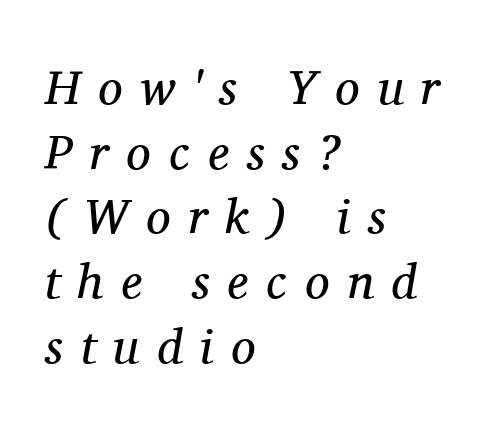
{"serif": "yes", "italic": "yes", "lean": "right", "slant_degrees": 11, "bold": "no", "weight": "regular", "width": "normal", "stroke_contrast": "medium", "x_height": "medium", "monospaced": "no", "underline": "no", "align": "left", "line_spacing": "normal", "line_spacing_ratio": 1.32, "letter_spacing": "wide", "letter_spacing_em": 0.36, "glyph_px": 49}
